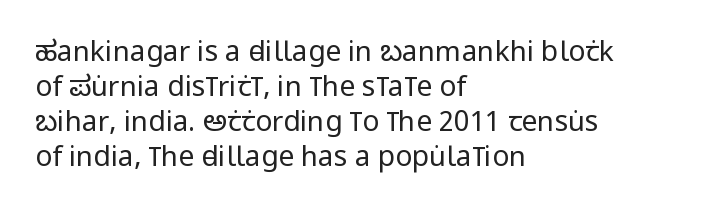
{"serif": "no", "italic": "no", "bold": "no", "weight": "regular", "width": "condensed", "stroke_contrast": "low", "x_height": "large", "monospaced": "no", "underline": "no", "align": "left", "line_spacing": "normal", "line_spacing_ratio": 1.25, "letter_spacing": "normal", "letter_spacing_em": 0.0, "glyph_px": 28}
